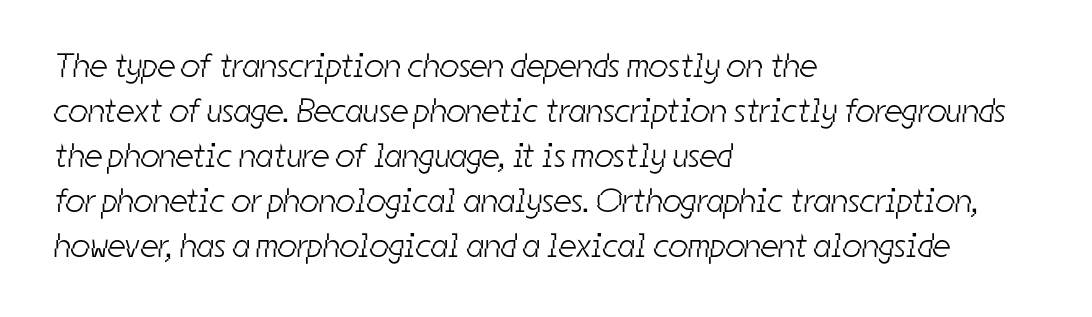
{"serif": "no", "bold": "no", "weight": "light", "width": "condensed", "stroke_contrast": "low", "x_height": "medium", "monospaced": "no", "underline": "no", "align": "left", "line_spacing": "normal", "line_spacing_ratio": 1.32, "letter_spacing": "normal", "letter_spacing_em": 0.0, "glyph_px": 34}
